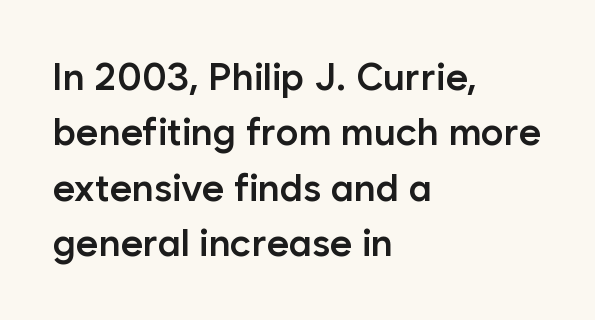
Proportional: the letters do not fall into vertical columns. Moderately thickened strokes mark this as semibold type. Is the block centered? No — it sits flush against the left margin. Vertical strokes here are truly vertical. Check the space under the baseline: it is left empty. Does extra space separate the letters? No, they use regular spacing.
